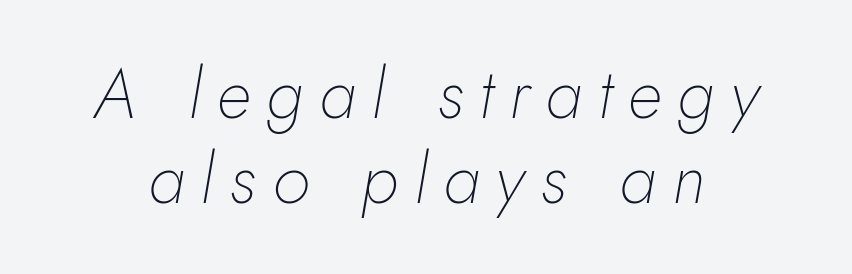
Q: Is the text bold? A: No.
Q: Is the text italic (slanted)? A: Yes, it leans right by about 10 degrees.
Q: Is the text underlined? A: No.
Q: Is the spacing between letters normal or unusually wide? A: Unusually wide.
Q: Width (condensed, normal, or wide)? A: Normal.
Q: Stroke contrast? A: Low.
Q: x-height? A: Small.
Q: Monospaced? A: No.
